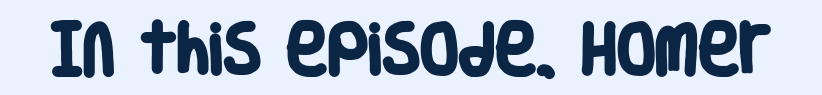
Q: Is the text bold? A: Yes.
Q: Is the typeface a serif or a sans-serif typeface? A: Sans-serif.
Q: Is the text underlined? A: No.
Q: Is the spacing between letters normal or unusually wide? A: Normal.
Q: Width (condensed, normal, or wide)? A: Condensed.
Q: Stroke contrast? A: Low.
Q: x-height? A: Large.
Q: Monospaced? A: No.
